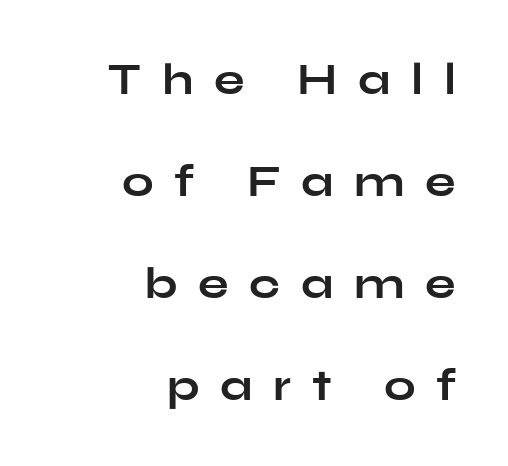
{"serif": "no", "italic": "no", "bold": "yes", "weight": "bold", "width": "wide", "stroke_contrast": "low", "x_height": "medium", "monospaced": "no", "underline": "no", "align": "right", "line_spacing": "loose", "line_spacing_ratio": 2.27, "letter_spacing": "wide", "letter_spacing_em": 0.46, "glyph_px": 45}
